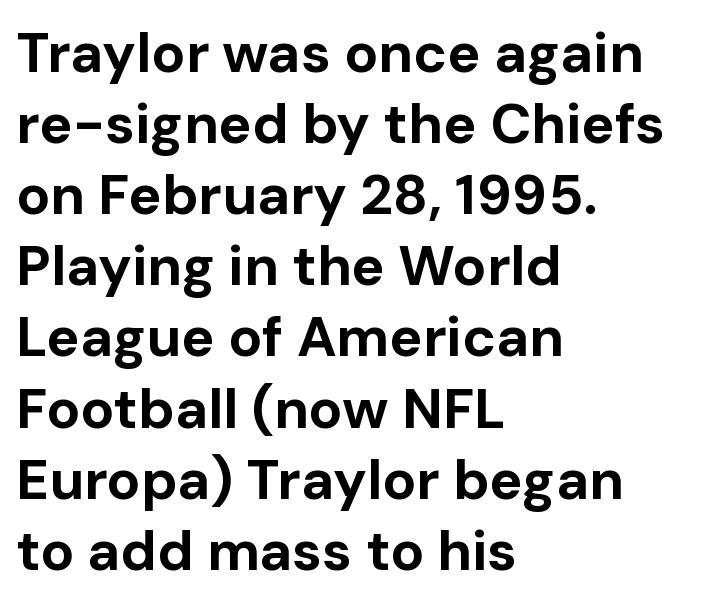
The tracking reads as untouched default to a designer's eye. Check under the words: just untouched page. Unlike italic type, these characters show no tilt at all. Horizontally, the lines are justified to the leading edge only. Students, observe: this is what conventionally led text looks like.
